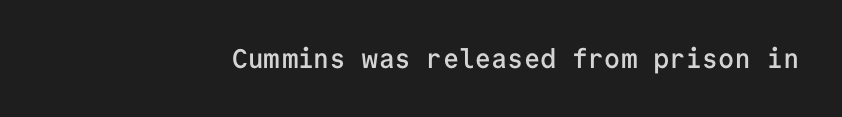
Q: Is the text bold? A: Semi-bold.
Q: Is the text italic (slanted)? A: No, it is upright.
Q: Is the text underlined? A: No.
Q: Is the spacing between letters normal or unusually wide? A: Normal.
